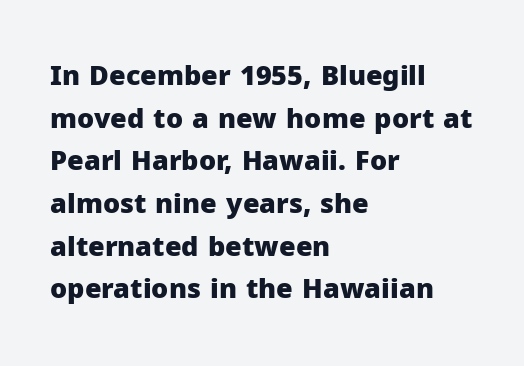
Typesetter's note: full bold, strokes at maximum text heaviness. Compared with typical paragraphs, the rows here are spaced about the same. Layout note: lines flush left. The passage shown is not underscored anywhere.
